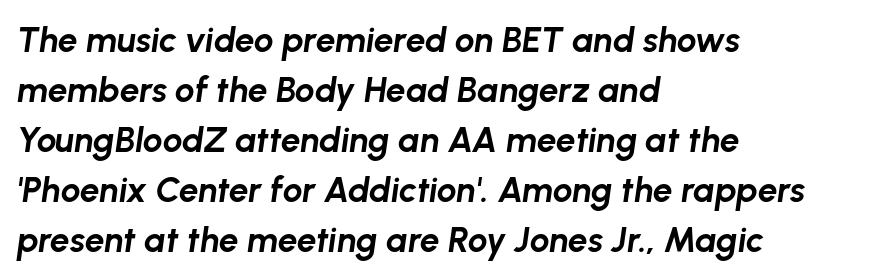
The paragraph has a hard left edge and a soft right edge. Each letter keeps its own natural width here, so spacing adapts to shape. A typesetter would call this zero additional tracking. A typesetter would mark this as italic.
